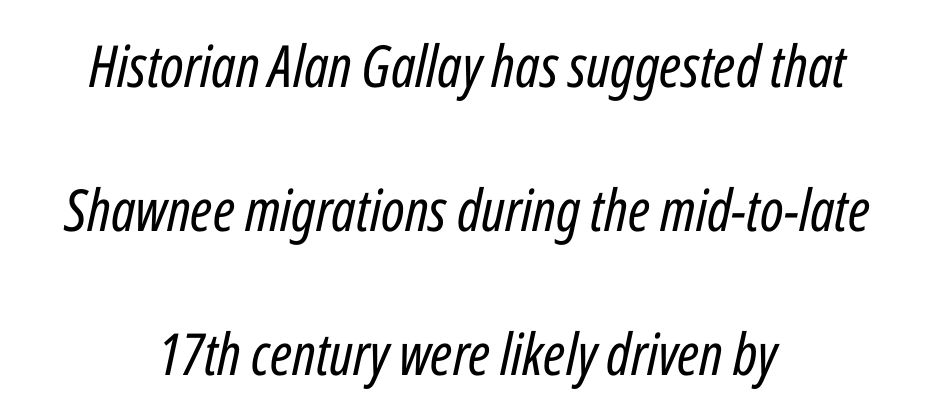
The image shows 58 px regular-weight, condensed type, italic (leaning right); set centered, loose line spacing (2.48x), normal letter spacing, not underlined; low stroke contrast and a medium x-height.
